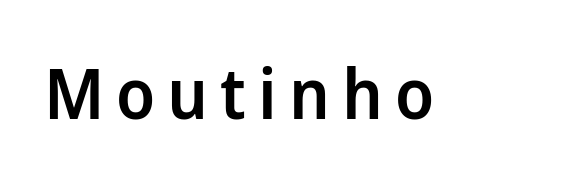
Just letters on the line, the space beneath them empty. Firm but not heavy-handed strokes: this text is semibold. Typographically, this falls in the sans-serif category. Upright lettering throughout. A typesetter would call this proportional, since set widths differ per character.
